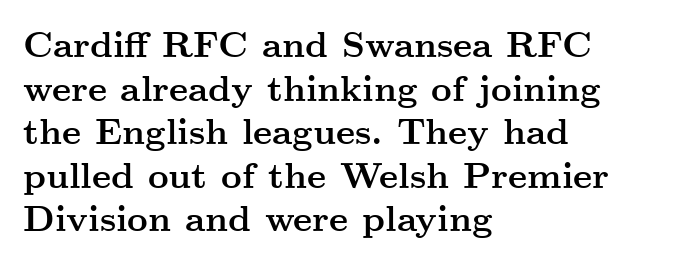
{"serif": "yes", "italic": "no", "bold": "yes", "weight": "semibold", "width": "wide", "stroke_contrast": "medium", "x_height": "small", "monospaced": "no", "underline": "no", "align": "left", "line_spacing_ratio": 1.21, "letter_spacing": "normal", "letter_spacing_em": 0.0, "glyph_px": 36}
